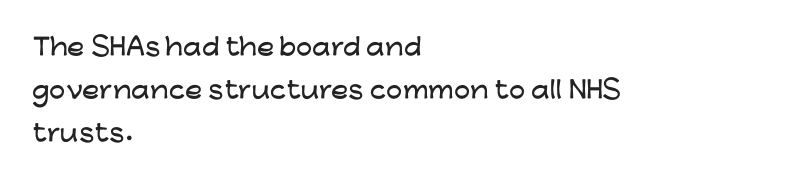
{"italic": "no", "underline": "no", "align": "left", "line_spacing_ratio": 1.88, "letter_spacing": "normal", "letter_spacing_em": 0.0, "glyph_px": 23}
